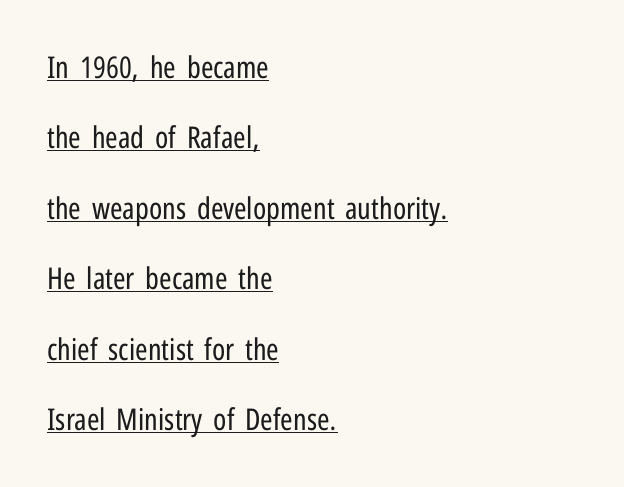
Q: Is the text bold? A: No.
Q: Is the text italic (slanted)? A: No, it is upright.
Q: Is the typeface a serif or a sans-serif typeface? A: Sans-serif.
Q: Is the text underlined? A: Yes.
Q: How is the paragraph aligned? A: Left-aligned.
Q: Is the spacing between letters normal or unusually wide? A: Normal.
Q: Is the spacing between lines tight, normal or loose? A: Loose.
Q: Width (condensed, normal, or wide)? A: Condensed.
Q: Stroke contrast? A: Low.
Q: x-height? A: Medium.
Q: Monospaced? A: No.
